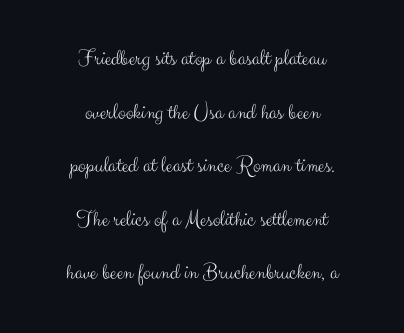
The image shows 23 px text type; set centered, loose line spacing (2.33x), normal letter spacing, not underlined.
